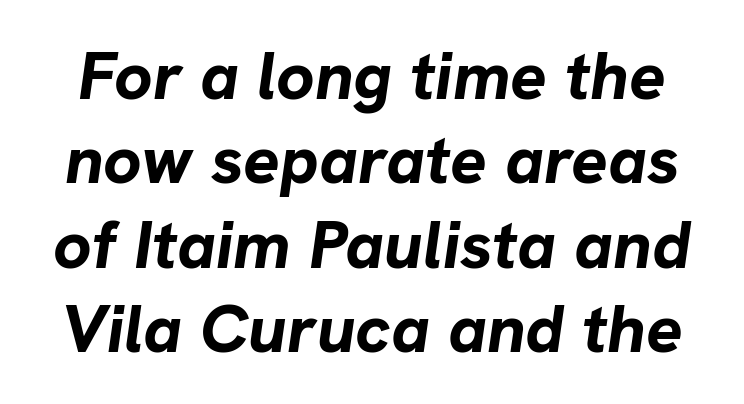
Yep, that's italic — everything's leaning. Here the designer chose a conventional face with non-uniform glyph widths. The glyphs have the mass of a bold cut. A bare baseline throughout the passage. The horizontal fit of the characters is conventional and even.
